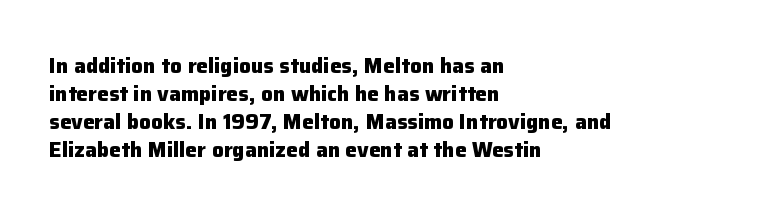
The image shows 21 px bold type, upright; set left-aligned, normal line spacing (1.33x), normal letter spacing, not underlined.
